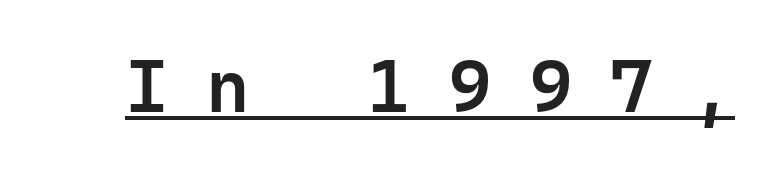
The letters march in equal steps, a hallmark of fixed-pitch type. Nothing sits at the stroke ends, so this counts as sans-serif. Style check: upright. Has an underline been added? It has.
